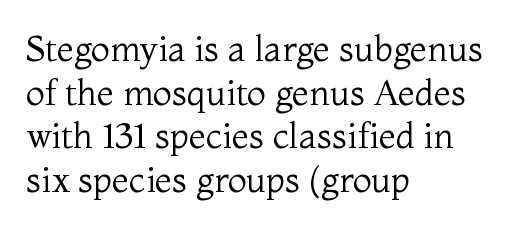
The cut favours lightness, reaching ordinary text weight at its darkest. Vertically, the passage feels balanced, rows spaced as you'd expect. The designer went with a serif here, giving each stem small feet. The paragraph has a hard left edge and a soft right edge. You can tell it's not italic because the verticals are truly vertical. The face used here is proportionally spaced, like ordinary book or web type.
